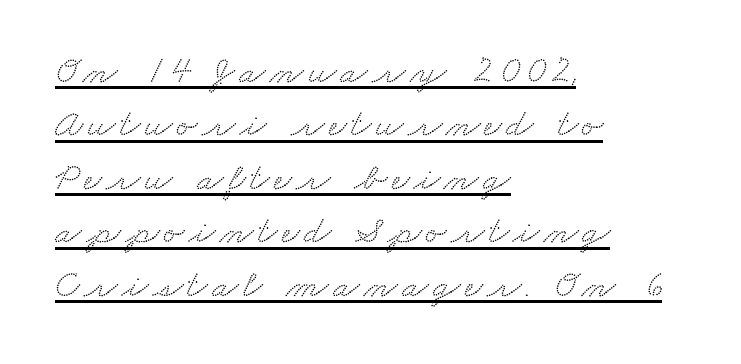
The image shows 39 px wide serif type; set left-aligned, normal line spacing (1.37x), underlined; low stroke contrast and a small x-height.
